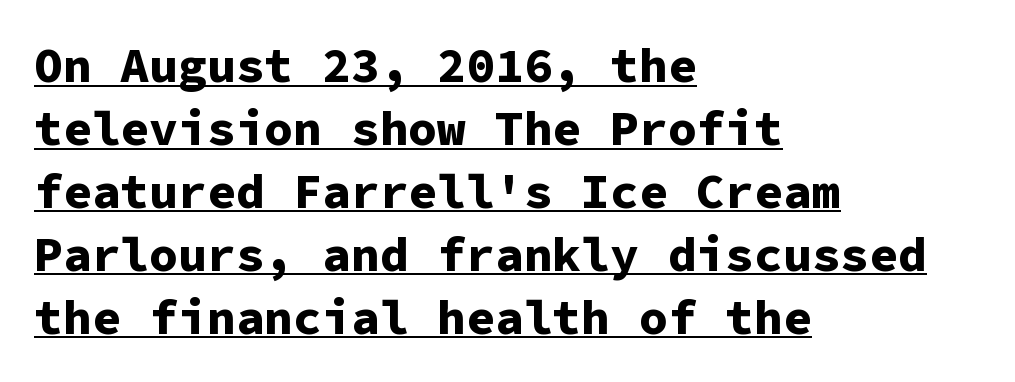
The lettering holds an erect, upright posture throughout. You'd pick this weight for a headline — it's a proper bold. A typesetter would call this monospace, since all characters share one set width. The paragraph shown leans on its left margin. The gaps between neighbouring characters are ordinary and unremarkable.
